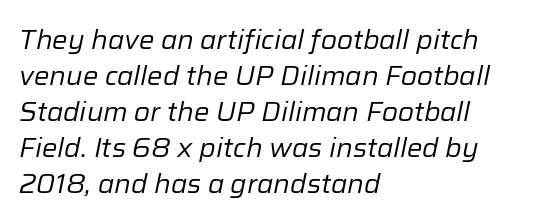
Q: Is the text bold? A: No.
Q: Is the text italic (slanted)? A: Yes, it leans right by about 12 degrees.
Q: Is the text underlined? A: No.
Q: How is the paragraph aligned? A: Left-aligned.
Q: Is the spacing between letters normal or unusually wide? A: Normal.
Q: Is the spacing between lines tight, normal or loose? A: Normal.
